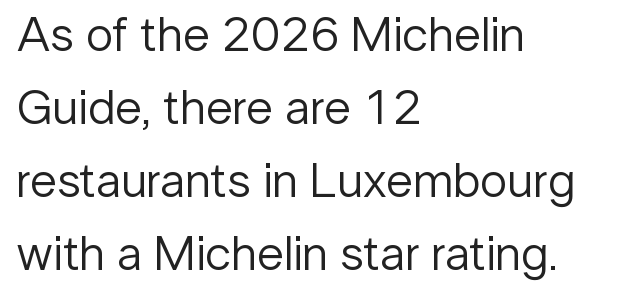
{"serif": "no", "italic": "no", "bold": "no", "weight": "regular", "width": "normal", "stroke_contrast": "low", "x_height": "medium", "monospaced": "no", "underline": "no", "align": "left", "line_spacing": "normal", "line_spacing_ratio": 1.49, "letter_spacing": "normal", "letter_spacing_em": 0.0, "glyph_px": 49}
